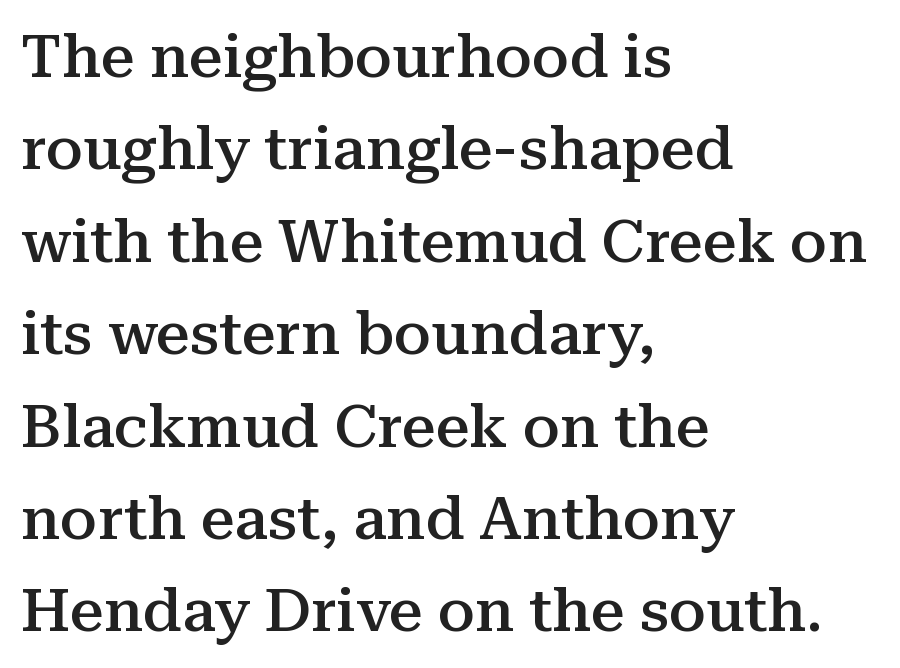
The gap between lines stays unmarked. This sample has the flowing, uneven cadence of proportional lettering. Line starts are locked; line ends wander. The rendering uses a moderate line-height, typical for paragraphs.
